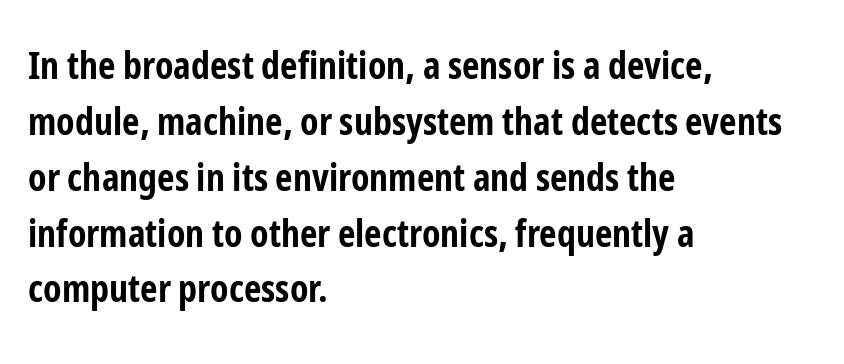
Q: Is the text bold? A: Yes.
Q: Is the text italic (slanted)? A: No, it is upright.
Q: Is the typeface a serif or a sans-serif typeface? A: Sans-serif.
Q: Is the text underlined? A: No.
Q: How is the paragraph aligned? A: Left-aligned.
Q: Is the spacing between letters normal or unusually wide? A: Normal.
Q: Is the spacing between lines tight, normal or loose? A: Normal.
Q: Width (condensed, normal, or wide)? A: Condensed.
Q: Stroke contrast? A: Low.
Q: x-height? A: Medium.
Q: Monospaced? A: No.
